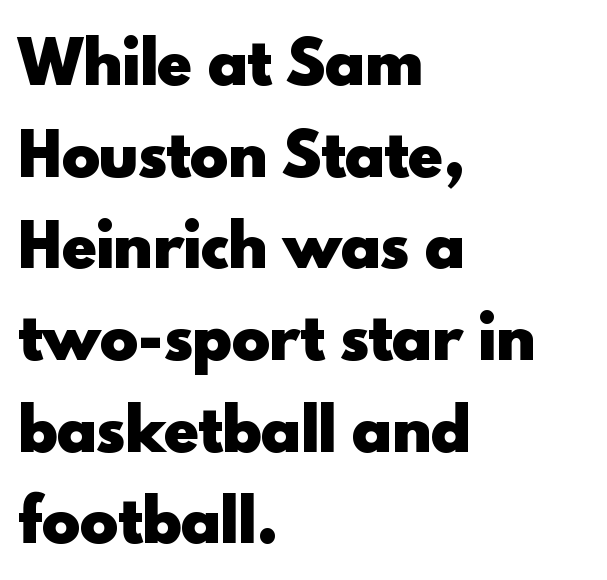
Q: Is the text bold? A: Yes.
Q: Is the text italic (slanted)? A: No, it is upright.
Q: Is the typeface a serif or a sans-serif typeface? A: Sans-serif.
Q: Is the text underlined? A: No.
Q: How is the paragraph aligned? A: Left-aligned.
Q: Is the spacing between letters normal or unusually wide? A: Normal.
Q: Is the spacing between lines tight, normal or loose? A: Normal.
Q: Width (condensed, normal, or wide)? A: Normal.
Q: x-height? A: Small.
Q: Monospaced? A: No.
